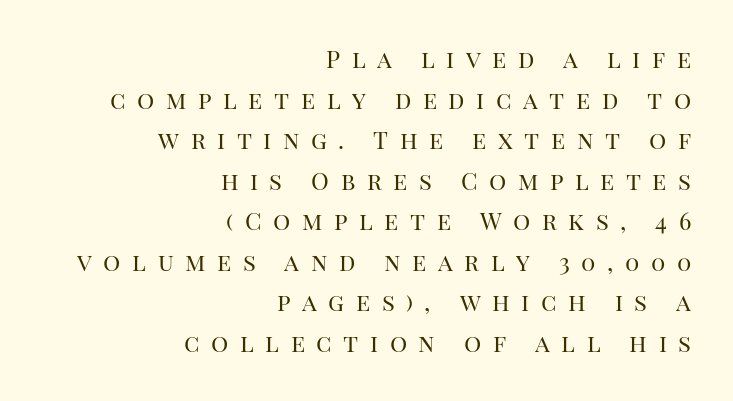
The image shows 24 px text type, upright; set right-aligned, normal line spacing (1.69x), unusually wide letter spacing (+0.48 em), not underlined.
